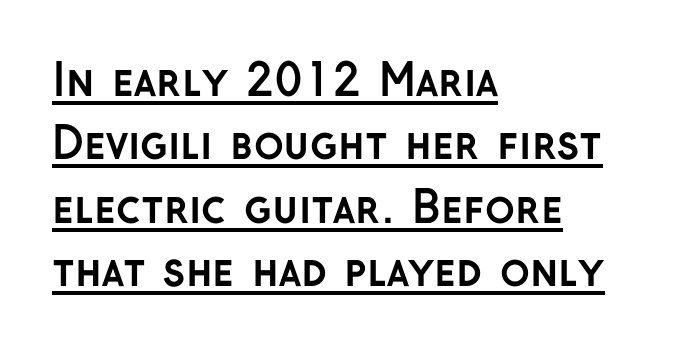
The image shows 44 px semibold sans-serif type, upright; set left-aligned, normal line spacing (1.44x), normal letter spacing, underlined; low stroke contrast and a medium x-height.
